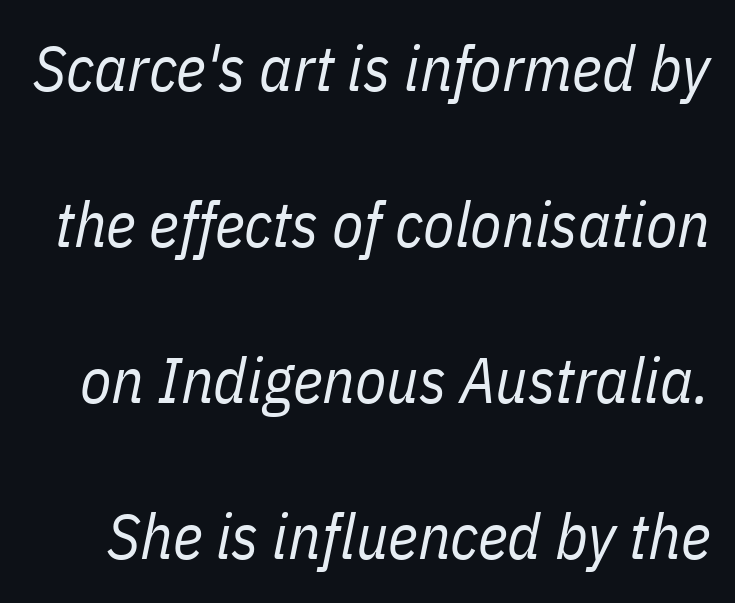
The image shows 64 px regular-weight, condensed type, italic (leaning right); set loose line spacing (2.44x), normal letter spacing, not underlined; low stroke contrast and a medium x-height.
